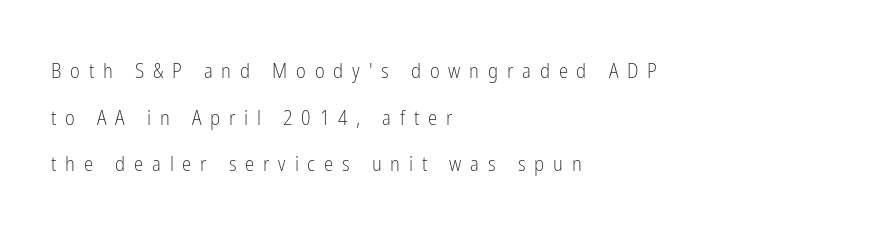
Q: Is the text bold? A: No.
Q: Is the text italic (slanted)? A: No, it is upright.
Q: Is the text underlined? A: No.
Q: How is the paragraph aligned? A: Left-aligned.
Q: Is the spacing between letters normal or unusually wide? A: Unusually wide.
Q: Is the spacing between lines tight, normal or loose? A: Loose.
